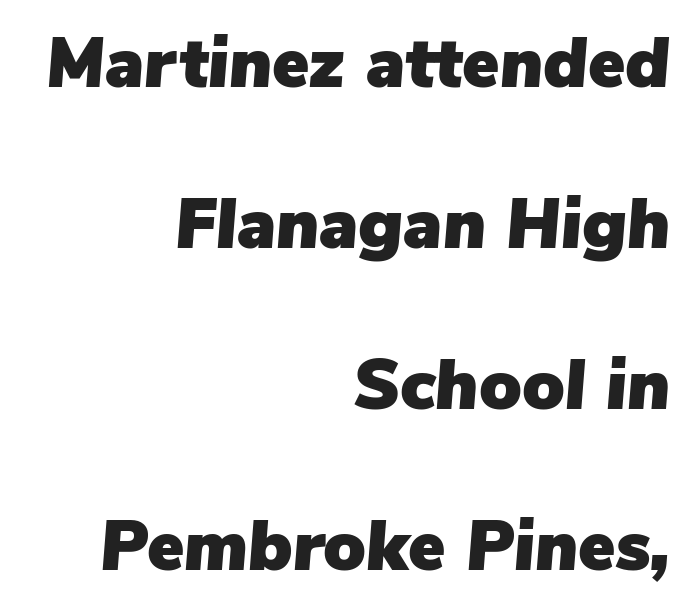
{"italic": "yes", "lean": "right", "slant_degrees": 5, "width": "normal", "stroke_contrast": "low", "x_height": "medium", "monospaced": "no", "underline": "no", "align": "right", "line_spacing": "loose", "line_spacing_ratio": 2.3, "letter_spacing": "normal", "letter_spacing_em": 0.0, "glyph_px": 70}
